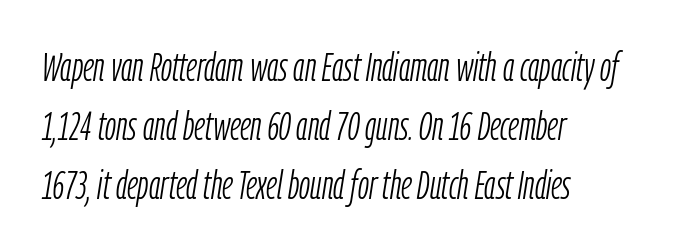
Q: Is the text bold? A: No.
Q: Is the text italic (slanted)? A: Yes, it leans right by about 9 degrees.
Q: Is the text underlined? A: No.
Q: How is the paragraph aligned? A: Left-aligned.
Q: Is the spacing between letters normal or unusually wide? A: Normal.
Q: Is the spacing between lines tight, normal or loose? A: Normal.
Q: Width (condensed, normal, or wide)? A: Condensed.
Q: Stroke contrast? A: Low.
Q: x-height? A: Medium.
Q: Monospaced? A: No.
